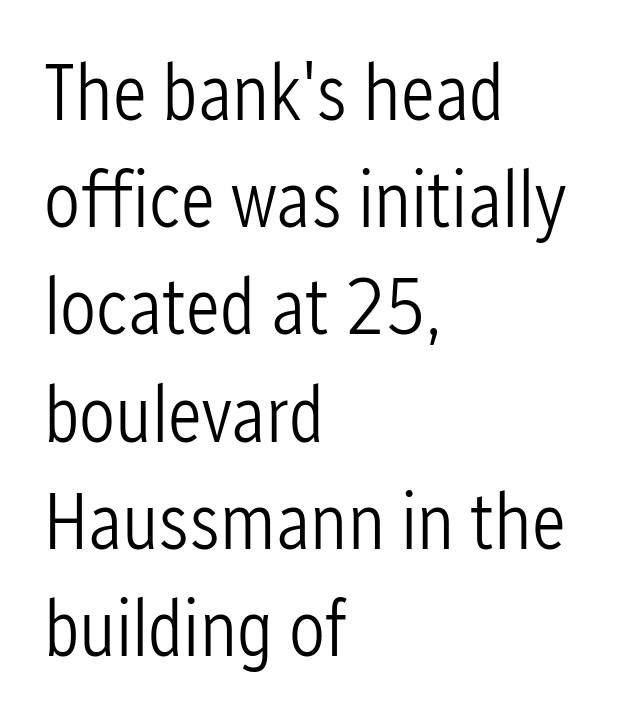
Q: Is the text bold? A: No.
Q: Is the text italic (slanted)? A: No, it is upright.
Q: Is the typeface a serif or a sans-serif typeface? A: Sans-serif.
Q: Is the text underlined? A: No.
Q: How is the paragraph aligned? A: Left-aligned.
Q: Is the spacing between letters normal or unusually wide? A: Normal.
Q: Is the spacing between lines tight, normal or loose? A: Normal.
Q: Width (condensed, normal, or wide)? A: Condensed.
Q: Stroke contrast? A: Low.
Q: x-height? A: Medium.
Q: Monospaced? A: No.
